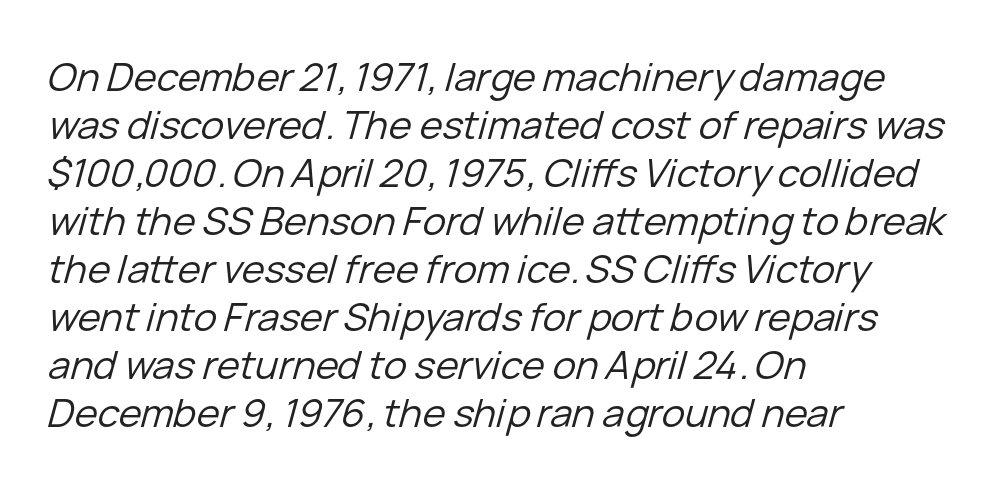
Proportional: the letters do not fall into vertical columns. Italic: yes, the glyphs are oblique. The baseline area is clear. No extra ink here — the face is not bold.
